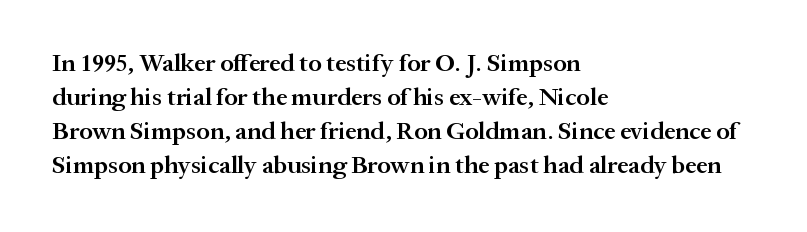
The image shows 25 px text type, upright; set left-aligned, normal line spacing (1.36x), normal letter spacing, not underlined.
